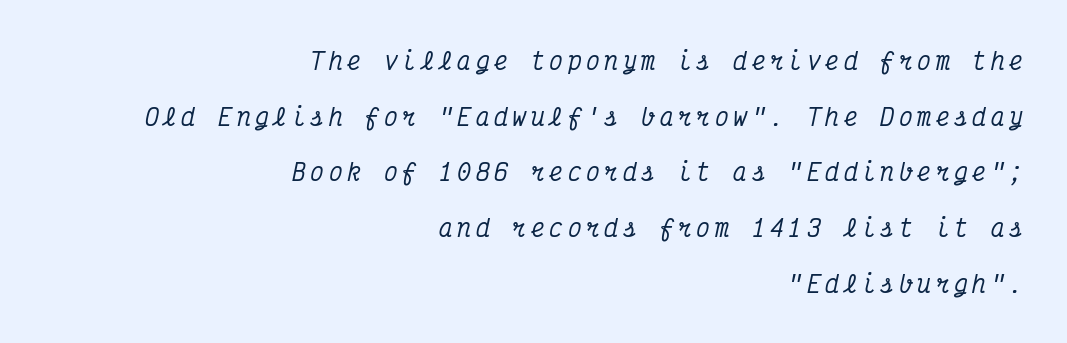
In terms of posture, this sample is oblique. All the whitespace from short lines collects on the left. The strip under each line holds only bare page. The passage shown stacks its lines with a broad gap.
